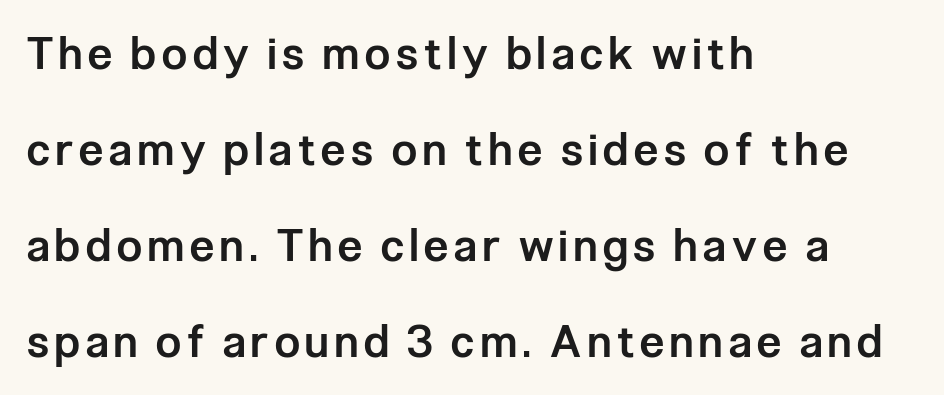
Do the letters lean? They stand straight. Is the type bold? Partly — it's a semibold, heavier than regular but not fully bold. Think of a printed novel: that variable character pitch is what you see here. This is sans-serif lettering, the kind often seen on screens and signage. Decoration check: the copy has no underline.
